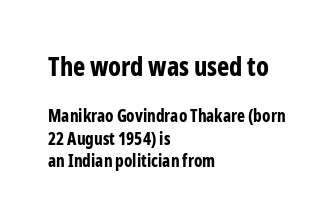
Q: Is the text bold? A: Yes.
Q: Is the text italic (slanted)? A: No, it is upright.
Q: Is the text underlined? A: No.
Q: How is the paragraph aligned? A: Left-aligned.
Q: Is the spacing between letters normal or unusually wide? A: Normal.
Q: Is the spacing between lines tight, normal or loose? A: Normal.
Q: Which block of text is set in a larger size, the first (top) or the second (bottom)? A: The first (top) one.
